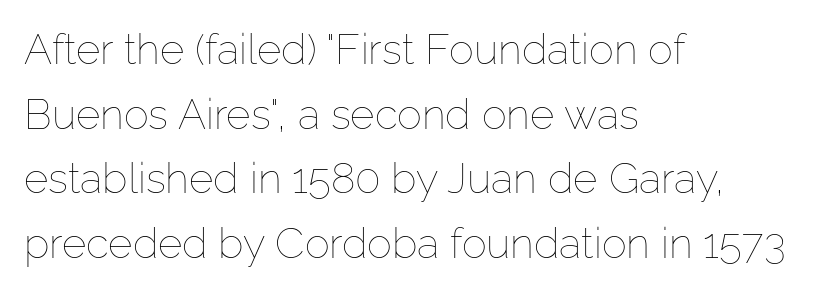
Q: Is the text bold? A: No.
Q: Is the text italic (slanted)? A: No, it is upright.
Q: Is the text underlined? A: No.
Q: How is the paragraph aligned? A: Left-aligned.
Q: Is the spacing between letters normal or unusually wide? A: Normal.
Q: Is the spacing between lines tight, normal or loose? A: Normal.
Q: Width (condensed, normal, or wide)? A: Normal.
Q: Stroke contrast? A: Low.
Q: x-height? A: Medium.
Q: Monospaced? A: No.
